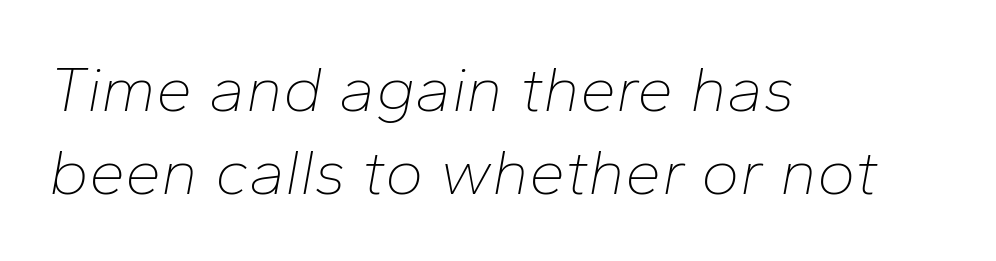
Q: Is the text bold? A: No.
Q: Is the text italic (slanted)? A: Yes, it leans right by about 10 degrees.
Q: Is the text underlined? A: No.
Q: How is the paragraph aligned? A: Left-aligned.
Q: Is the spacing between letters normal or unusually wide? A: Normal.
Q: Is the spacing between lines tight, normal or loose? A: Normal.
Q: Width (condensed, normal, or wide)? A: Normal.
Q: Stroke contrast? A: Low.
Q: x-height? A: Medium.
Q: Monospaced? A: No.
